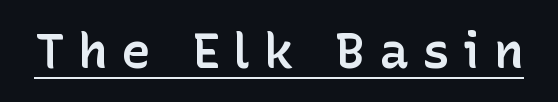
The image shows 49 px semibold sans-serif type, upright; set unusually wide letter spacing (+0.28 em), underlined; low stroke contrast and a medium x-height.
